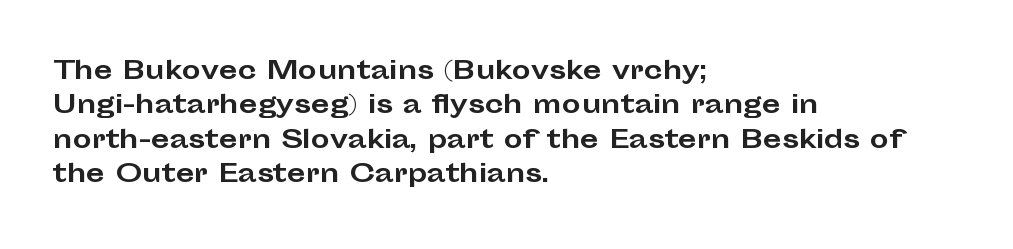
Q: Is the text bold? A: Yes.
Q: Is the text italic (slanted)? A: No, it is upright.
Q: Is the text underlined? A: No.
Q: How is the paragraph aligned? A: Left-aligned.
Q: Is the spacing between letters normal or unusually wide? A: Normal.
Q: Is the spacing between lines tight, normal or loose? A: Normal.
